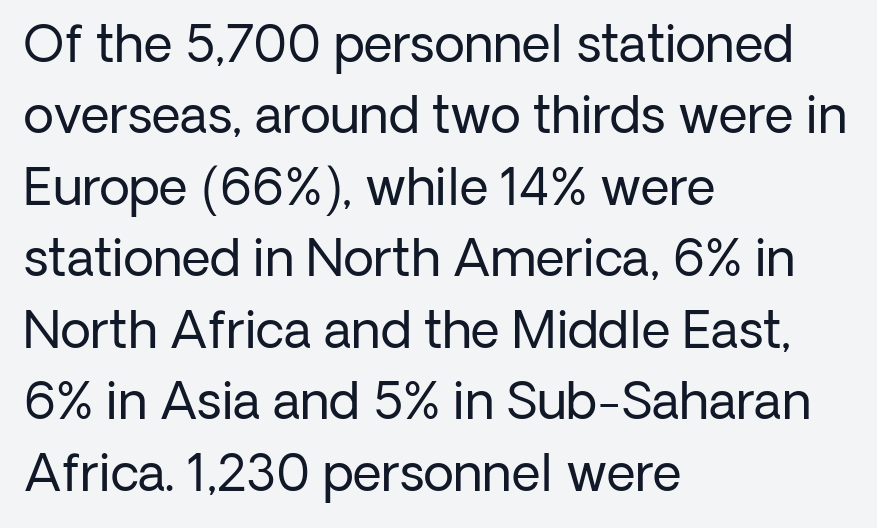
Evenly set lines give the paragraph a standard silhouette. Heft: none added — not bold. Tracking here is standard; glyphs follow each other at the usual distance. This rendering features lettering with no underline. Ordinary non-slanted type is in use. Observe the absence of serifs on each vertical stroke in this sample.
